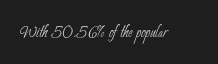
Think standard paragraph weight, or any step lighter than that. Spacing between characters is what you'd get straight out of the box. The space directly below the letters is spotless.
